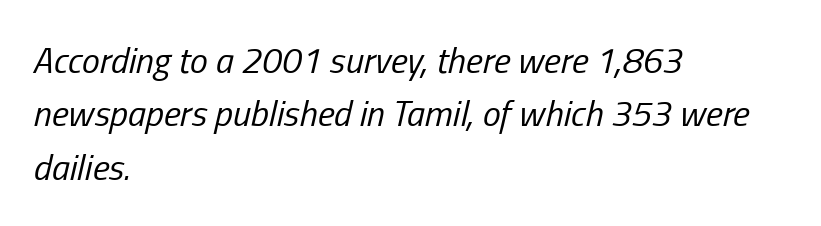
Interline gaps are of average width in this sample. The setting favours the left margin, as ordinary paragraphs usually do. The specimen omits any rule beneath the text block's lines. Yep, that's italic — everything's leaning. Looks like regular typesetting: each glyph gets only the width it needs. In terms of letterspacing, this is plain default setting.
